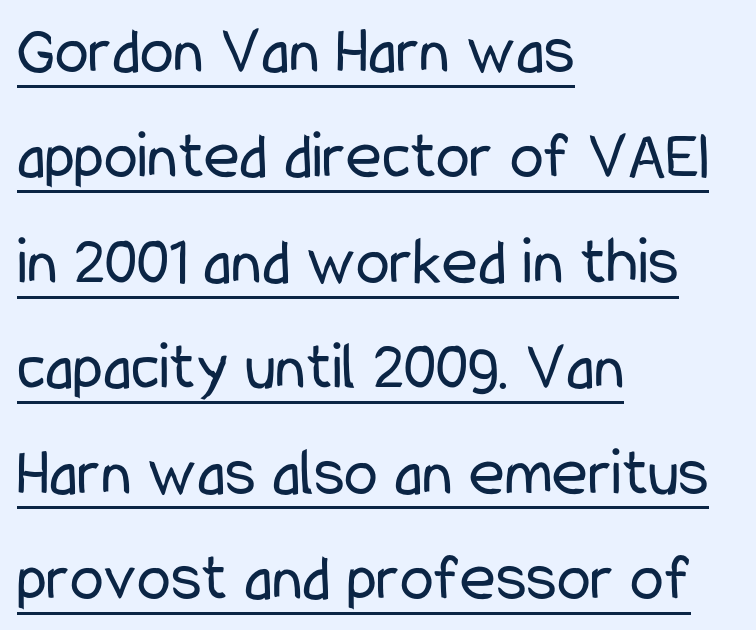
The rendering uses natural spacing where letterforms have individual widths. Letterform terminals end flat and unadorned throughout the passage. Every word sits above its own underline. Notice how descenders clear the ascenders below comfortably — that's standard leading. The setting favours the left margin, as ordinary paragraphs usually do. In terms of posture, this sample is upright.
